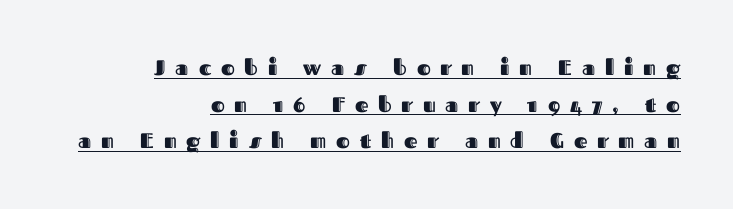
Honestly, the underline is the first thing you notice here. Quick note: not italic, upright. Is the letter spacing exaggerated? Yes — the characters are pushed far apart. The text block is weighted toward the right margin, trailing off unevenly leftward.
